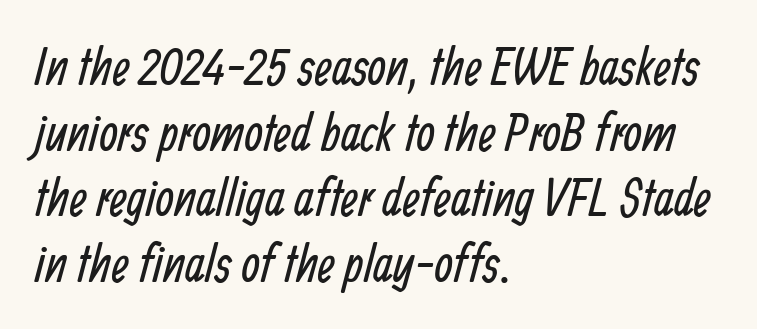
Q: Is the text bold? A: No.
Q: Is the typeface a serif or a sans-serif typeface? A: Sans-serif.
Q: Is the text underlined? A: No.
Q: How is the paragraph aligned? A: Left-aligned.
Q: Is the spacing between letters normal or unusually wide? A: Normal.
Q: Width (condensed, normal, or wide)? A: Condensed.
Q: Stroke contrast? A: Low.
Q: x-height? A: Medium.
Q: Monospaced? A: No.
